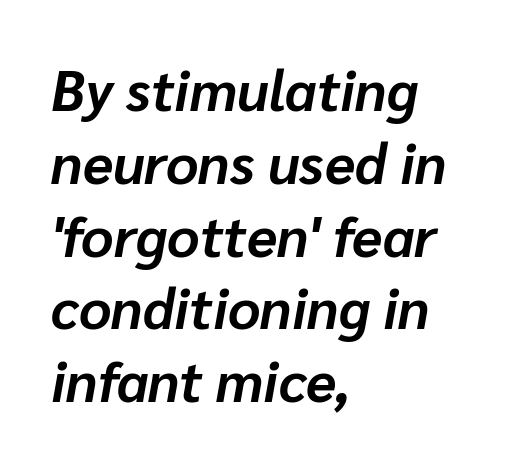
Q: Is the text bold? A: Yes.
Q: Is the text italic (slanted)? A: Yes, it leans right by about 10 degrees.
Q: Is the text underlined? A: No.
Q: How is the paragraph aligned? A: Left-aligned.
Q: Is the spacing between letters normal or unusually wide? A: Normal.
Q: Is the spacing between lines tight, normal or loose? A: Normal.
Q: Width (condensed, normal, or wide)? A: Normal.
Q: Stroke contrast? A: Low.
Q: x-height? A: Medium.
Q: Monospaced? A: No.
